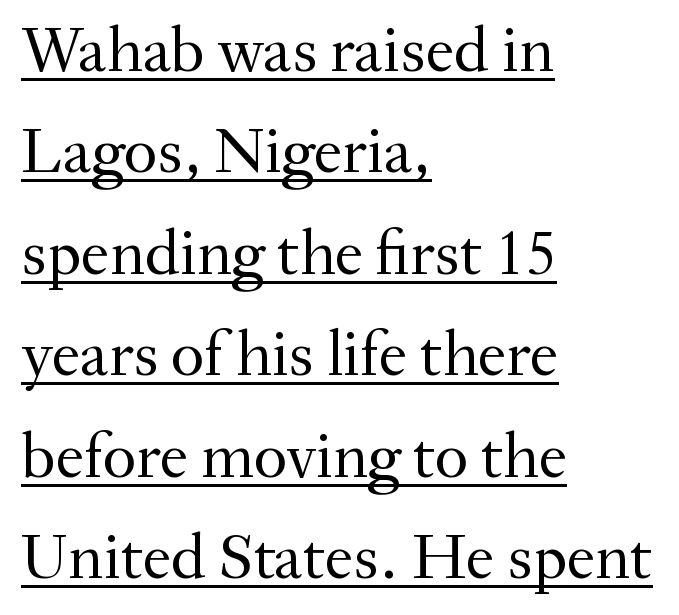
Q: Is the text bold? A: No.
Q: Is the text italic (slanted)? A: No, it is upright.
Q: Is the typeface a serif or a sans-serif typeface? A: Serif.
Q: Is the text underlined? A: Yes.
Q: How is the paragraph aligned? A: Left-aligned.
Q: Is the spacing between letters normal or unusually wide? A: Normal.
Q: Is the spacing between lines tight, normal or loose? A: Normal.
Q: Width (condensed, normal, or wide)? A: Normal.
Q: Stroke contrast? A: Medium.
Q: x-height? A: Small.
Q: Monospaced? A: No.
